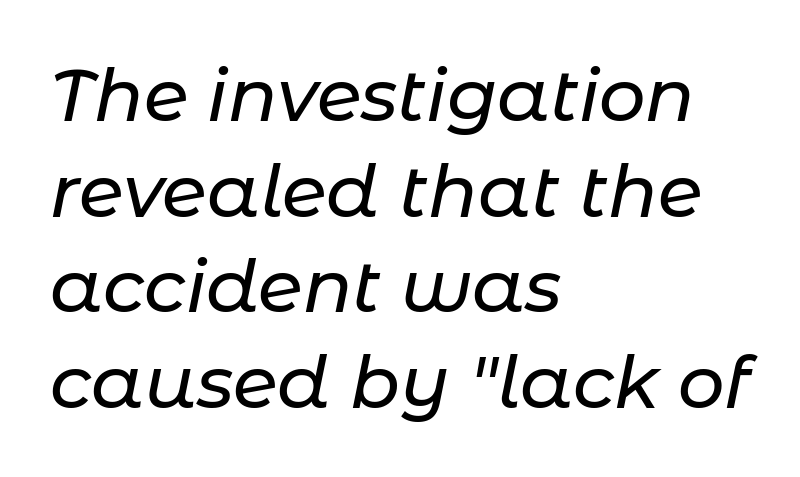
{"italic": "yes", "lean": "right", "slant_degrees": 11, "width": "normal", "stroke_contrast": "low", "x_height": "medium", "monospaced": "no", "underline": "no", "align": "left", "line_spacing": "normal", "line_spacing_ratio": 1.31, "letter_spacing": "normal", "letter_spacing_em": 0.0, "glyph_px": 73}
